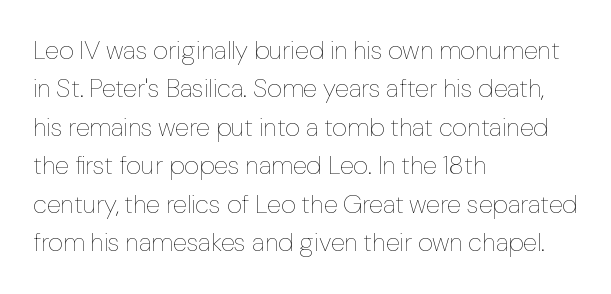
Leftover space on each line is placed entirely after the last word. The font sits on the lighter half of the weight spectrum, regular included. Here the glyphs are tracked normally, forming tight word shapes. Evenly set lines give the paragraph a standard silhouette. The area under the type is left untouched. The letters stand upright; this is a roman face.
